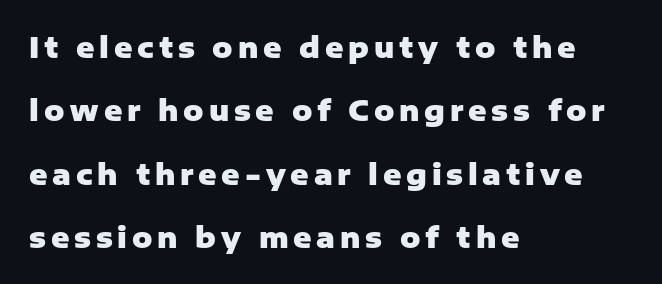
Q: Is the text bold? A: Yes.
Q: Is the text italic (slanted)? A: No, it is upright.
Q: Is the typeface a serif or a sans-serif typeface? A: Sans-serif.
Q: Is the text underlined? A: No.
Q: How is the paragraph aligned? A: Left-aligned.
Q: Is the spacing between lines tight, normal or loose? A: Loose.
Q: Width (condensed, normal, or wide)? A: Normal.
Q: Stroke contrast? A: Low.
Q: x-height? A: Medium.
Q: Monospaced? A: No.
